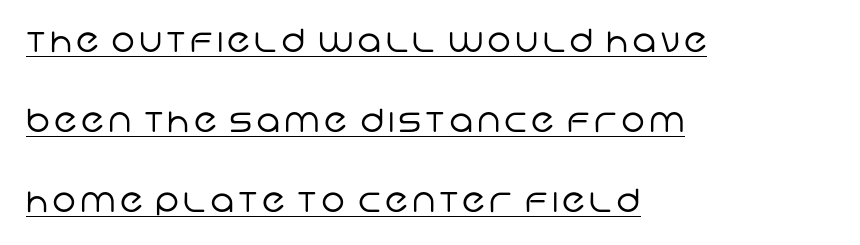
Q: Is the text bold? A: No.
Q: Is the typeface a serif or a sans-serif typeface? A: Sans-serif.
Q: Is the text underlined? A: Yes.
Q: How is the paragraph aligned? A: Left-aligned.
Q: Is the spacing between lines tight, normal or loose? A: Loose.
Q: Width (condensed, normal, or wide)? A: Normal.
Q: Stroke contrast? A: Low.
Q: x-height? A: Large.
Q: Monospaced? A: No.
